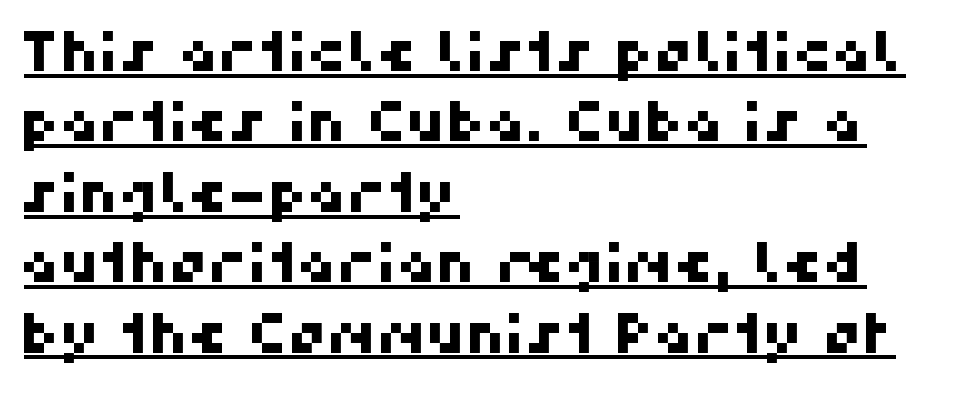
A student would call this left alignment; a typographer would say flush left, rag right. The passage shown stacks its lines at a standard gap. The face used here is proportionally spaced, like ordinary book or web type. Underlined type. Regarding serifs, this sample does without them. There is no visible air inserted between adjacent glyphs.
